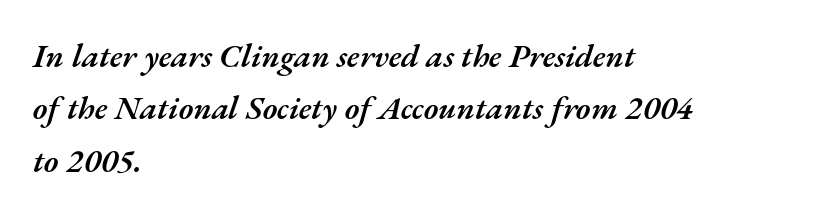
Leading matches the norm, producing a regular column. The compositor pushed each line to the left boundary. Nothing unusual about the tracking: characters are spaced as the font intends. The face used here has a pronounced slope to its letters. Descender tails drop into unmarked territory. The rendering uses natural spacing where letterforms have individual widths.
